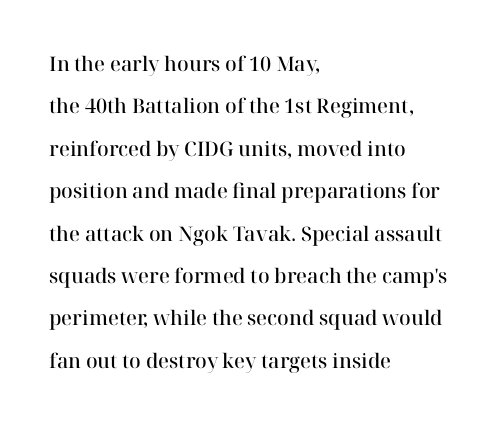
Q: Is the text bold? A: Semi-bold.
Q: Is the text italic (slanted)? A: No, it is upright.
Q: Is the text underlined? A: No.
Q: How is the paragraph aligned? A: Left-aligned.
Q: Is the spacing between letters normal or unusually wide? A: Normal.
Q: Is the spacing between lines tight, normal or loose? A: Loose.
